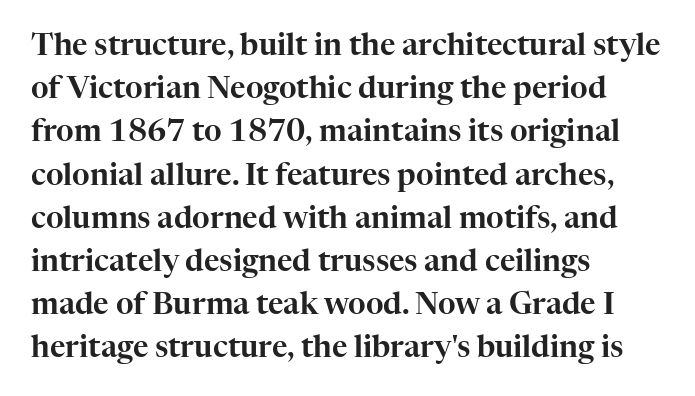
{"serif": "yes", "italic": "no", "width": "normal", "stroke_contrast": "high", "x_height": "medium", "monospaced": "no", "underline": "no", "align": "left", "line_spacing": "normal", "line_spacing_ratio": 1.44, "letter_spacing": "normal", "letter_spacing_em": 0.0, "glyph_px": 30}
